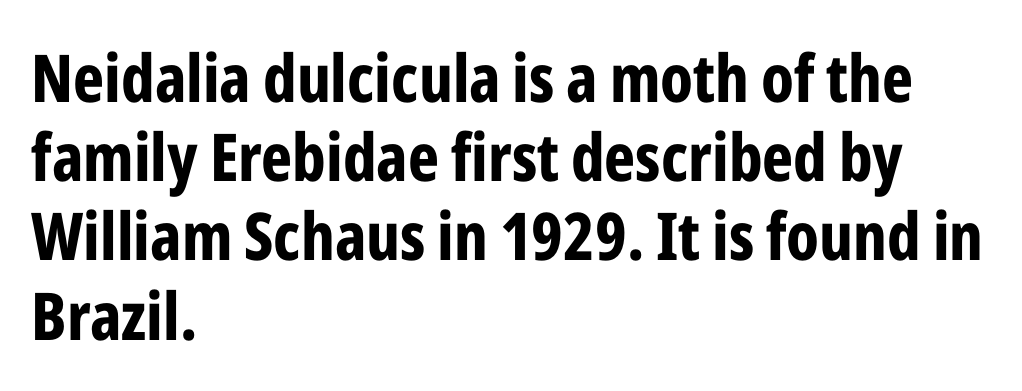
{"serif": "no", "italic": "no", "bold": "yes", "weight": "bold", "width": "condensed", "stroke_contrast": "low", "x_height": "medium", "monospaced": "no", "underline": "no", "align": "left", "line_spacing_ratio": 1.2, "letter_spacing": "normal", "letter_spacing_em": 0.0, "glyph_px": 66}
